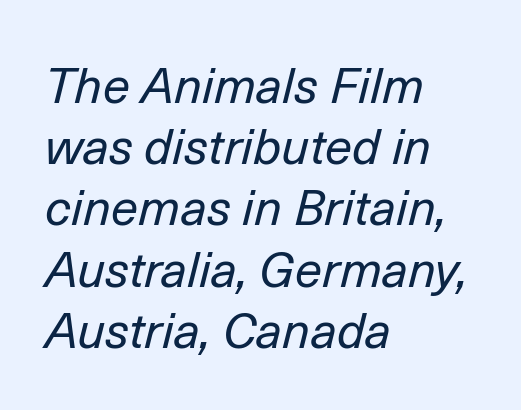
{"italic": "yes", "lean": "right", "slant_degrees": 14, "bold": "no", "weight": "regular", "width": "normal", "stroke_contrast": "low", "x_height": "medium", "monospaced": "no", "underline": "no", "align": "left", "line_spacing": "normal", "line_spacing_ratio": 1.25, "letter_spacing": "normal", "letter_spacing_em": 0.0, "glyph_px": 49}
